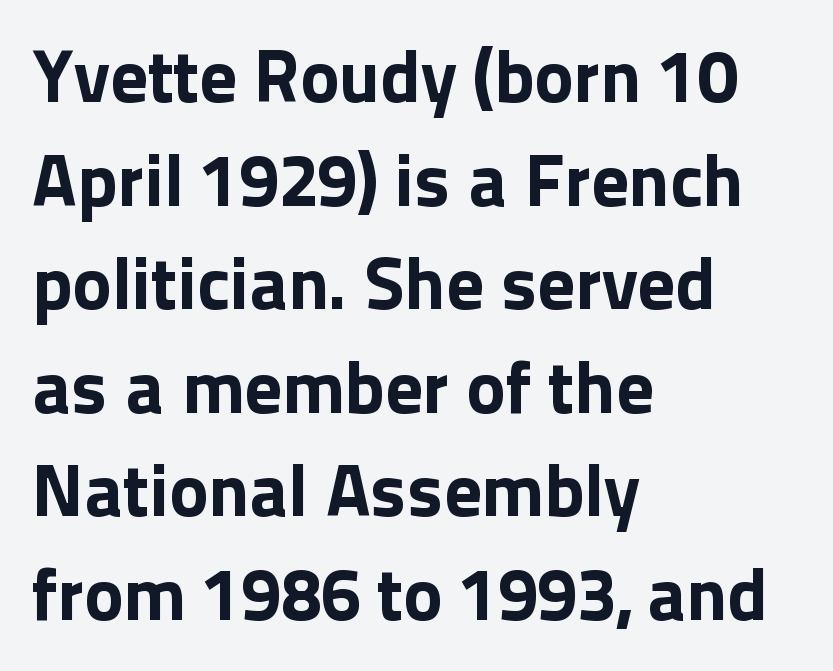
{"serif": "no", "italic": "no", "bold": "yes", "weight": "bold", "width": "normal", "x_height": "medium", "monospaced": "no", "underline": "no", "align": "left", "line_spacing": "normal", "line_spacing_ratio": 1.4, "letter_spacing": "normal", "letter_spacing_em": 0.0, "glyph_px": 74}
